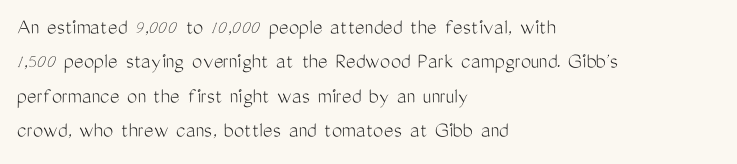
{"italic": "no", "bold": "no", "underline": "no", "align": "left", "line_spacing": "normal", "line_spacing_ratio": 1.49, "letter_spacing": "normal", "letter_spacing_em": 0.0, "glyph_px": 23}
